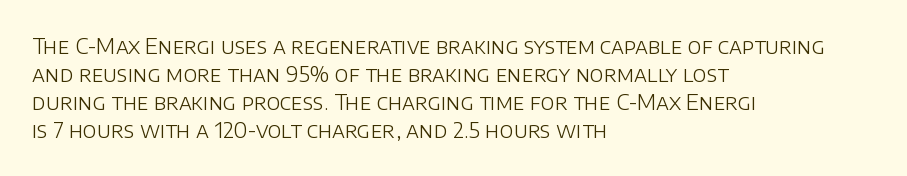
{"italic": "no", "bold": "no", "underline": "no", "align": "left", "line_spacing": "normal", "line_spacing_ratio": 1.34, "letter_spacing": "normal", "letter_spacing_em": 0.0, "glyph_px": 21}
